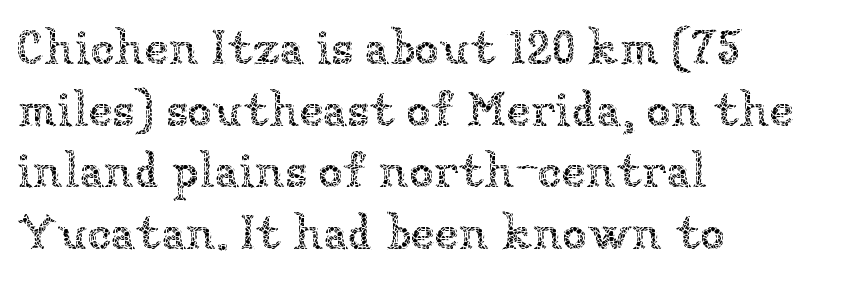
Q: Is the text bold? A: No.
Q: Is the text italic (slanted)? A: No, it is upright.
Q: Is the text underlined? A: No.
Q: How is the paragraph aligned? A: Left-aligned.
Q: Is the spacing between letters normal or unusually wide? A: Normal.
Q: Is the spacing between lines tight, normal or loose? A: Normal.
Q: Width (condensed, normal, or wide)? A: Normal.
Q: Stroke contrast? A: Low.
Q: x-height? A: Medium.
Q: Monospaced? A: No.
